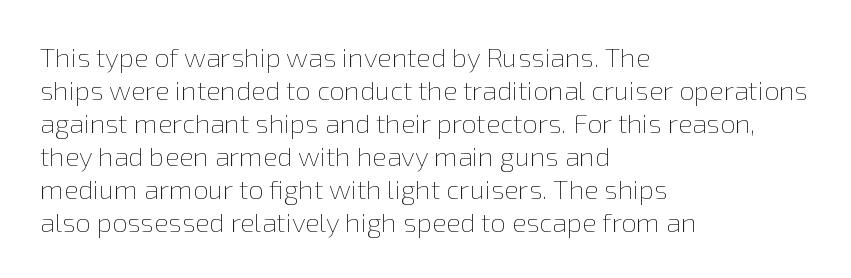
The type sits square on the baseline with zero lean. All the whitespace from short lines collects on the right. Students, note that the glyphs here touch the page at normal intervals. Weight class: somewhere from thin through regular. The foot of each line stays bare and open.
